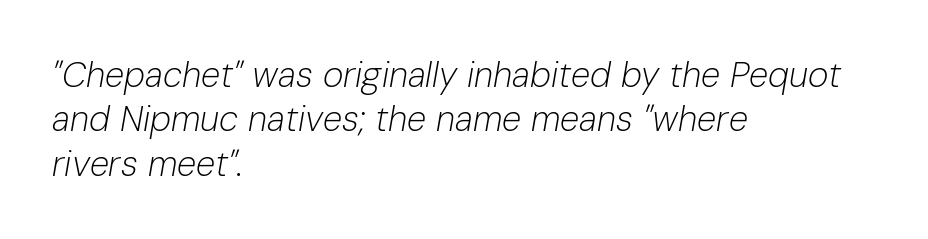
The image shows 35 px light type, italic (leaning right); set left-aligned, normal line spacing (1.27x), normal letter spacing, not underlined; low stroke contrast and a medium x-height.
